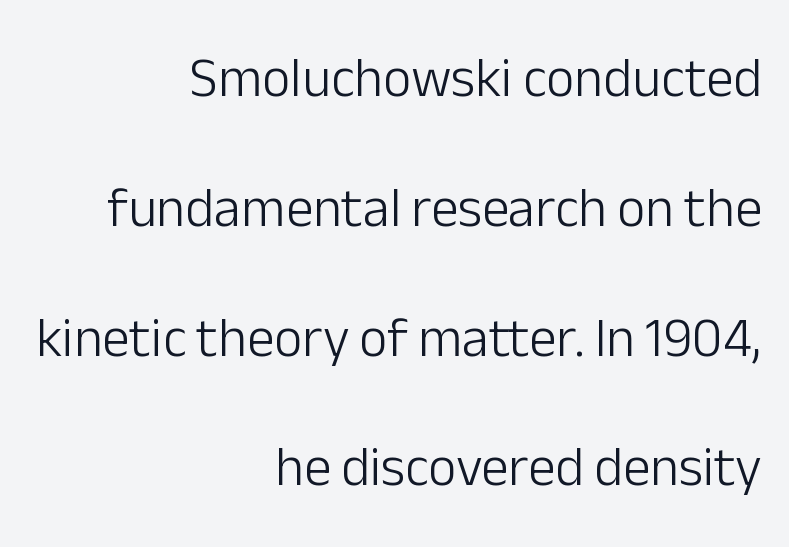
The image shows 55 px light sans-serif type, upright; set right-aligned, loose line spacing (2.36x), normal letter spacing, not underlined; low stroke contrast and a medium x-height.
